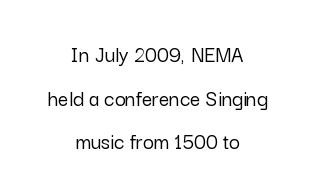
Q: Is the text italic (slanted)? A: No, it is upright.
Q: Is the text underlined? A: No.
Q: How is the paragraph aligned? A: Centered.
Q: Is the spacing between letters normal or unusually wide? A: Normal.
Q: Is the spacing between lines tight, normal or loose? A: Loose.
